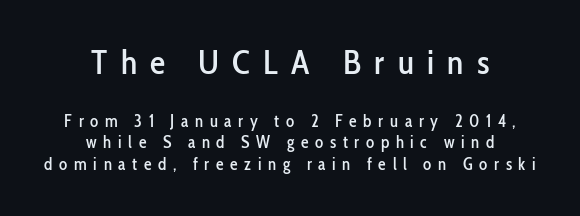
{"serif": "no", "italic": "no", "width": "condensed", "stroke_contrast": "low", "x_height": "medium", "monospaced": "no", "underline": "no", "align": "center", "line_spacing_ratio": 1.24, "letter_spacing": "wide", "letter_spacing_em": 0.39, "larger_block": "first", "size_ratio": 2.0, "glyph_px": 34}
